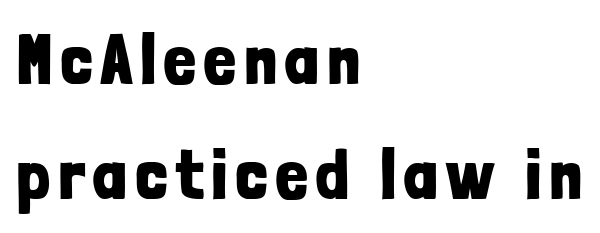
{"serif": "no", "italic": "no", "bold": "yes", "weight": "bold", "width": "condensed", "stroke_contrast": "low", "x_height": "medium", "monospaced": "no", "underline": "no", "align": "left", "line_spacing": "normal", "line_spacing_ratio": 1.64, "glyph_px": 70}
